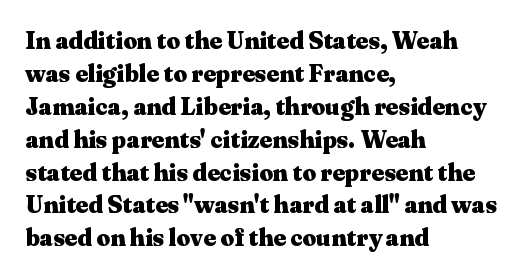
Q: Is the text bold? A: Yes.
Q: Is the text italic (slanted)? A: No, it is upright.
Q: Is the text underlined? A: No.
Q: How is the paragraph aligned? A: Left-aligned.
Q: Is the spacing between letters normal or unusually wide? A: Normal.
Q: Is the spacing between lines tight, normal or loose? A: Normal.
